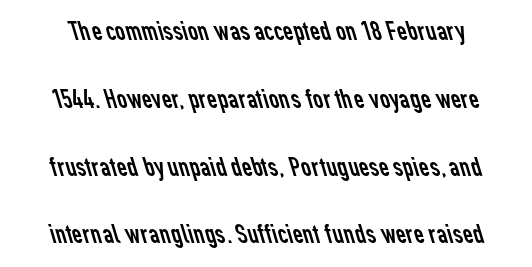
{"serif": "no", "bold": "no", "weight": "regular", "width": "normal", "stroke_contrast": "low", "x_height": "medium", "monospaced": "no", "underline": "no", "line_spacing": "loose", "line_spacing_ratio": 2.42, "letter_spacing": "normal", "letter_spacing_em": 0.0, "glyph_px": 28}
